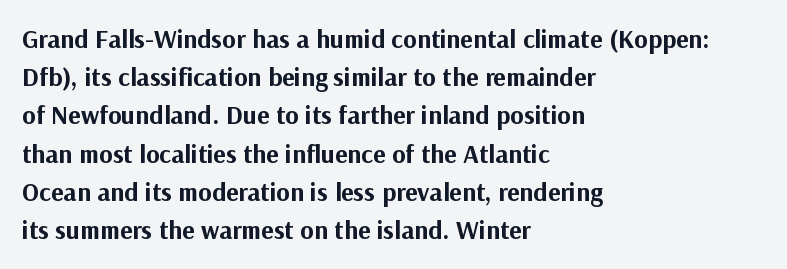
Q: Is the text bold? A: Yes.
Q: Is the text italic (slanted)? A: No, it is upright.
Q: Is the text underlined? A: No.
Q: How is the paragraph aligned? A: Left-aligned.
Q: Is the spacing between letters normal or unusually wide? A: Normal.
Q: Is the spacing between lines tight, normal or loose? A: Normal.
